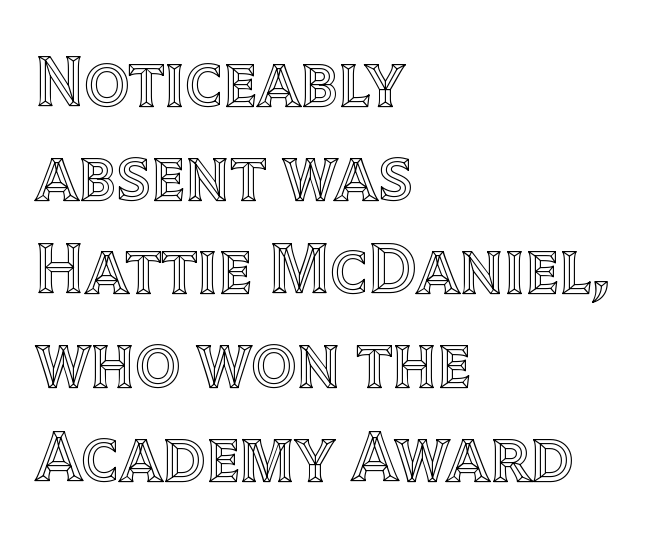
{"italic": "no", "width": "normal", "x_height": "large", "monospaced": "no", "underline": "no", "align": "left", "line_spacing": "normal", "line_spacing_ratio": 1.32, "letter_spacing": "normal", "letter_spacing_em": 0.0, "glyph_px": 71}
